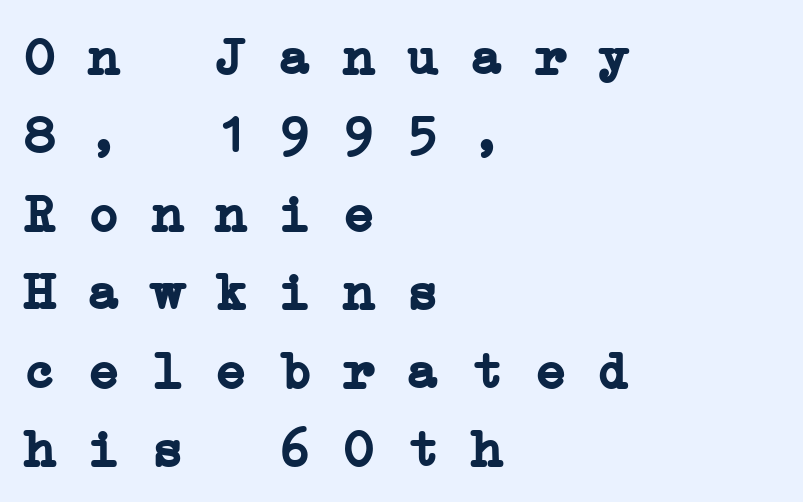
A full-strength bold gives these letters their thick strokes. The passage shown has conventional tracking throughout. Spacing verdict: monospaced, one width for all characters. Bare-footed words on every line.
